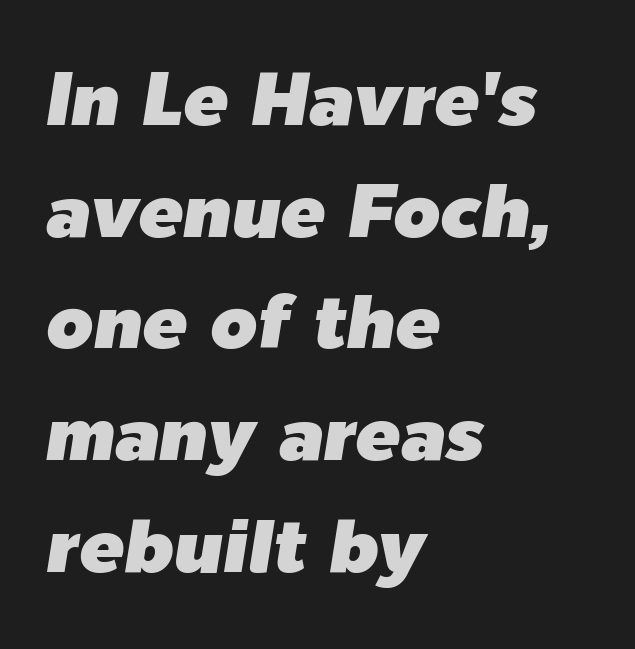
{"italic": "yes", "lean": "right", "slant_degrees": 9, "width": "normal", "stroke_contrast": "low", "x_height": "medium", "monospaced": "no", "underline": "no", "align": "left", "line_spacing": "normal", "line_spacing_ratio": 1.49, "letter_spacing": "normal", "letter_spacing_em": 0.0, "glyph_px": 75}
